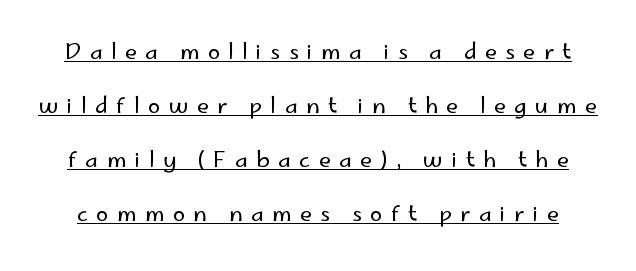
The image shows 22 px text type, upright; set loose line spacing (2.46x), unusually wide letter spacing (+0.38 em), underlined.
